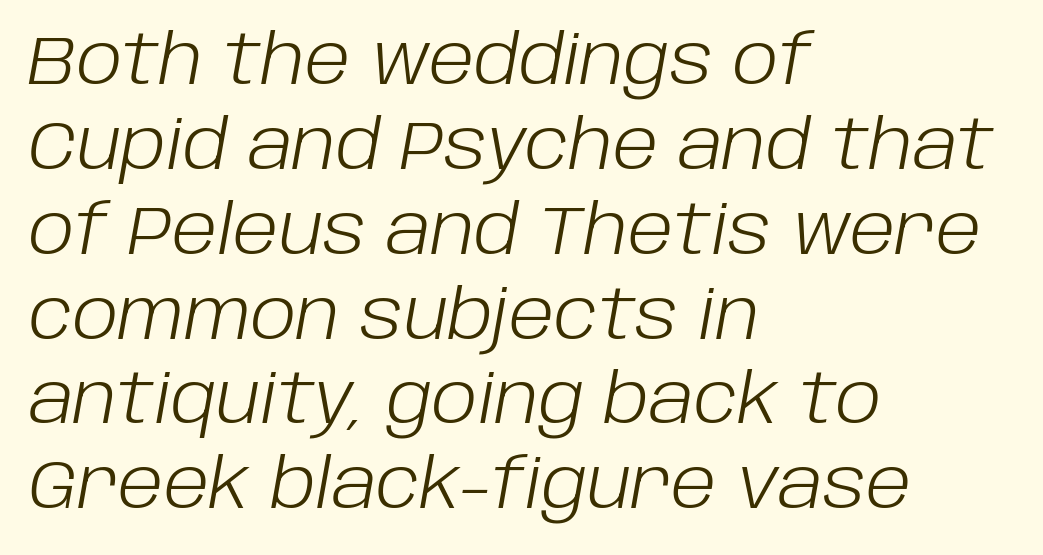
Underline: absent. Observe the ordinary spacing: letters are neighbours, not strangers. All the whitespace from short lines collects on the right. Quick note: italic.
